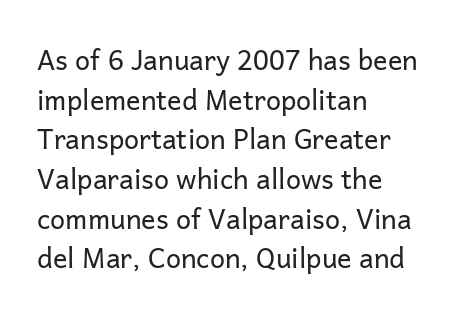
The image shows 27 px text type, upright; set left-aligned, normal line spacing (1.47x), normal letter spacing, not underlined.
